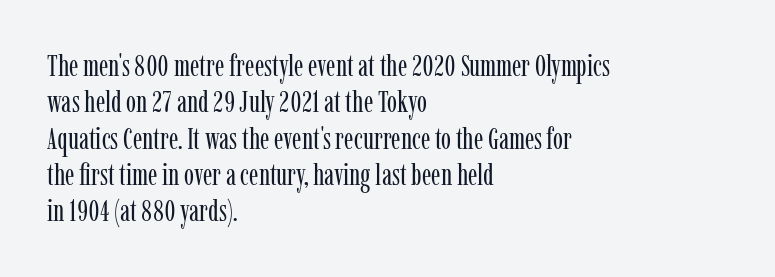
{"serif": "yes", "italic": "no", "bold": "no", "weight": "regular", "width": "condensed", "stroke_contrast": "low", "x_height": "medium", "monospaced": "no", "underline": "no", "align": "left", "line_spacing_ratio": 1.21, "letter_spacing": "normal", "letter_spacing_em": 0.0, "glyph_px": 30}
